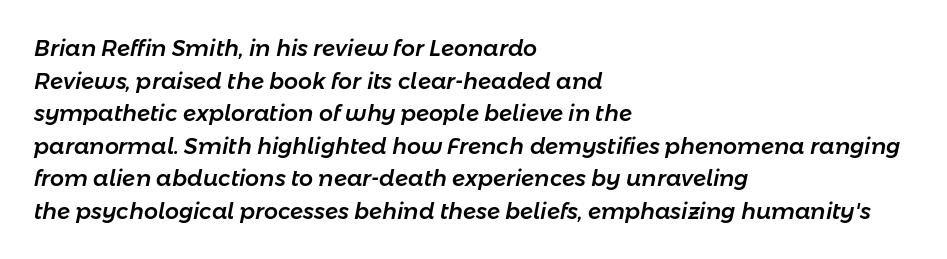
The image shows 22 px text type, italic (leaning right); set left-aligned, normal line spacing (1.48x), normal letter spacing, not underlined.
